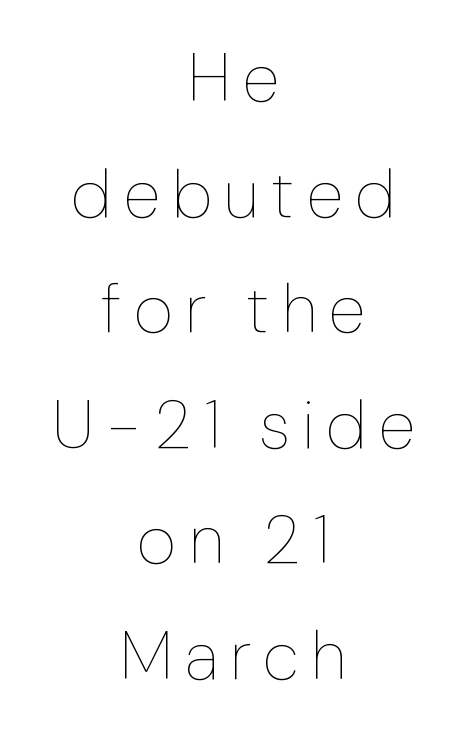
The image shows 68 px thin type, upright; set centered, normal line spacing (1.7x), not underlined; low stroke contrast and a medium x-height.
